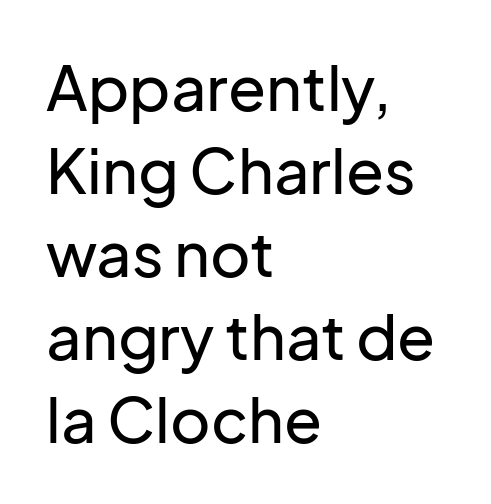
Q: Is the text italic (slanted)? A: No, it is upright.
Q: Is the typeface a serif or a sans-serif typeface? A: Sans-serif.
Q: Is the text underlined? A: No.
Q: How is the paragraph aligned? A: Left-aligned.
Q: Is the spacing between letters normal or unusually wide? A: Normal.
Q: Is the spacing between lines tight, normal or loose? A: Normal.
Q: Width (condensed, normal, or wide)? A: Normal.
Q: Stroke contrast? A: Low.
Q: x-height? A: Medium.
Q: Monospaced? A: No.
